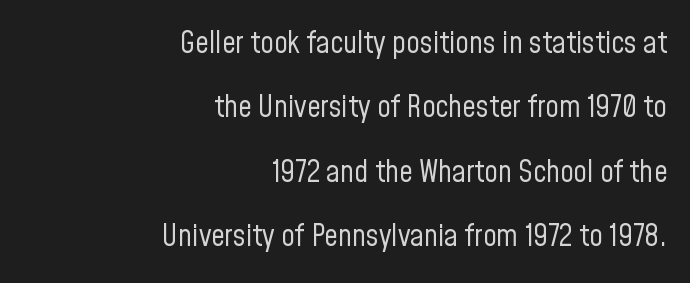
{"serif": "no", "italic": "no", "bold": "no", "weight": "regular", "width": "condensed", "stroke_contrast": "low", "x_height": "medium", "monospaced": "no", "underline": "no", "align": "right", "line_spacing": "loose", "line_spacing_ratio": 2.15, "letter_spacing": "normal", "letter_spacing_em": 0.0, "glyph_px": 30}
